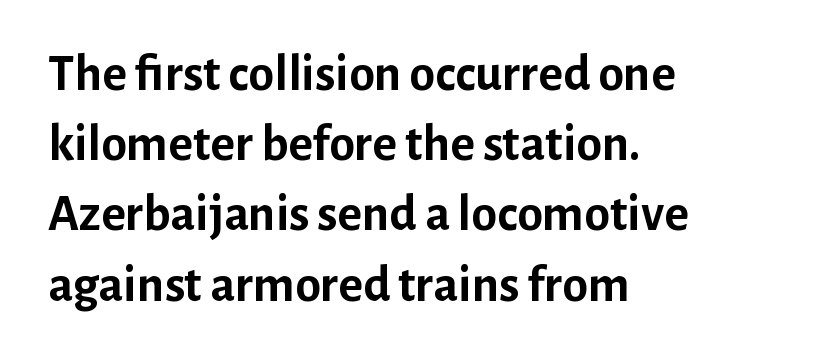
{"serif": "no", "italic": "no", "bold": "yes", "weight": "semibold", "width": "normal", "stroke_contrast": "low", "x_height": "medium", "monospaced": "no", "underline": "no", "align": "left", "line_spacing": "normal", "line_spacing_ratio": 1.35, "letter_spacing": "normal", "letter_spacing_em": 0.0, "glyph_px": 52}
